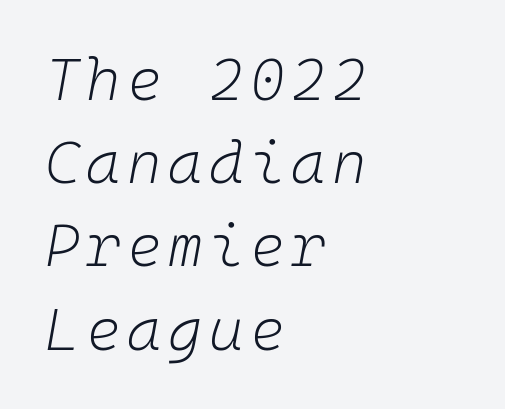
{"italic": "yes", "lean": "right", "slant_degrees": 10, "bold": "no", "weight": "light", "width": "normal", "stroke_contrast": "low", "x_height": "medium", "underline": "no", "align": "left", "line_spacing": "normal", "line_spacing_ratio": 1.41, "glyph_px": 59}
